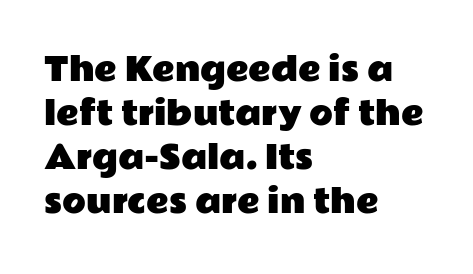
The image shows 31 px wide sans-serif type, upright; set left-aligned, normal line spacing (1.42x), normal letter spacing, not underlined; low stroke contrast and a medium x-height.
